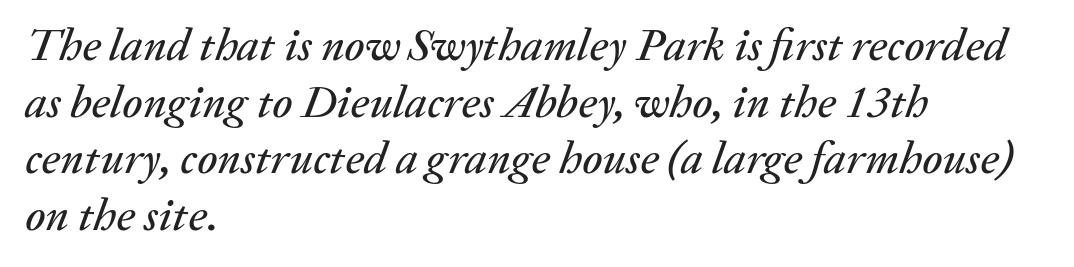
{"italic": "yes", "lean": "right", "slant_degrees": 20, "width": "normal", "stroke_contrast": "medium", "x_height": "medium", "monospaced": "no", "underline": "no", "align": "left", "line_spacing_ratio": 1.23, "letter_spacing": "normal", "letter_spacing_em": 0.0, "glyph_px": 46}
